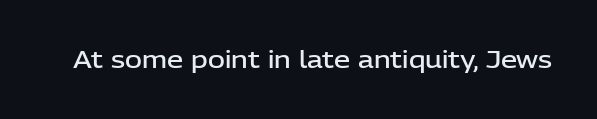
No extra tracking has been applied to these lines. The area under the type is left untouched. Weight: semibold (demi). If you drew a line through each stem, it would be perfectly vertical.
